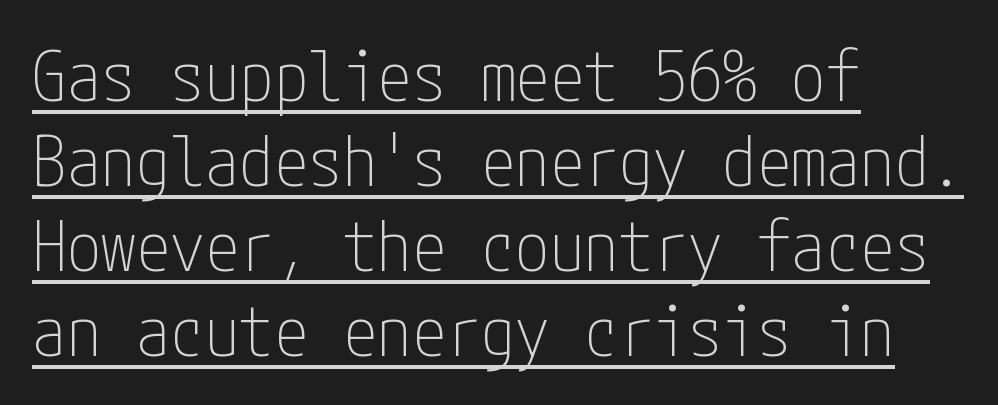
The image shows 69 px thin, condensed sans-serif type, upright; set left-aligned, line spacing 1.23x, normal letter spacing, underlined; low stroke contrast and a medium x-height.
